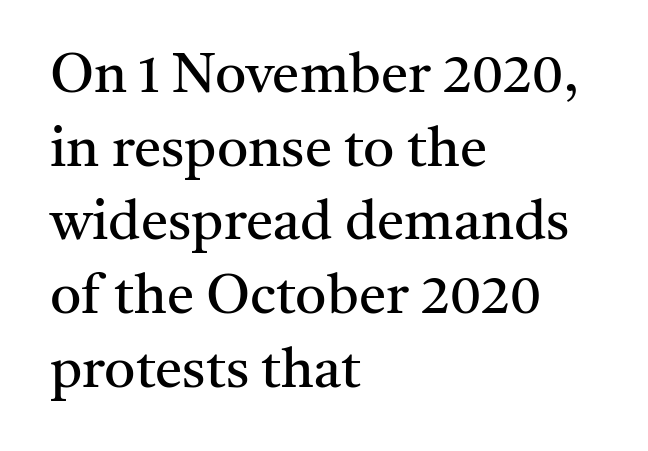
The image shows 55 px regular-weight serif type, upright; set left-aligned, normal line spacing (1.34x), normal letter spacing, not underlined; medium stroke contrast and a medium x-height.
